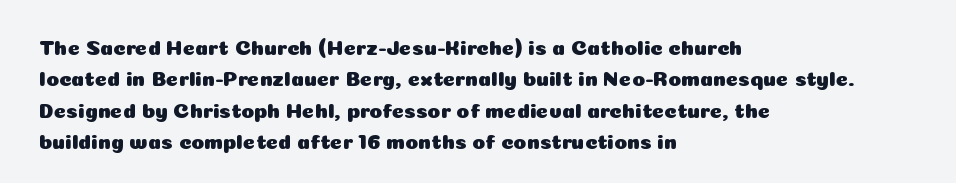
The image shows 21 px text type, upright; set left-aligned, normal line spacing (1.49x), normal letter spacing, not underlined.
